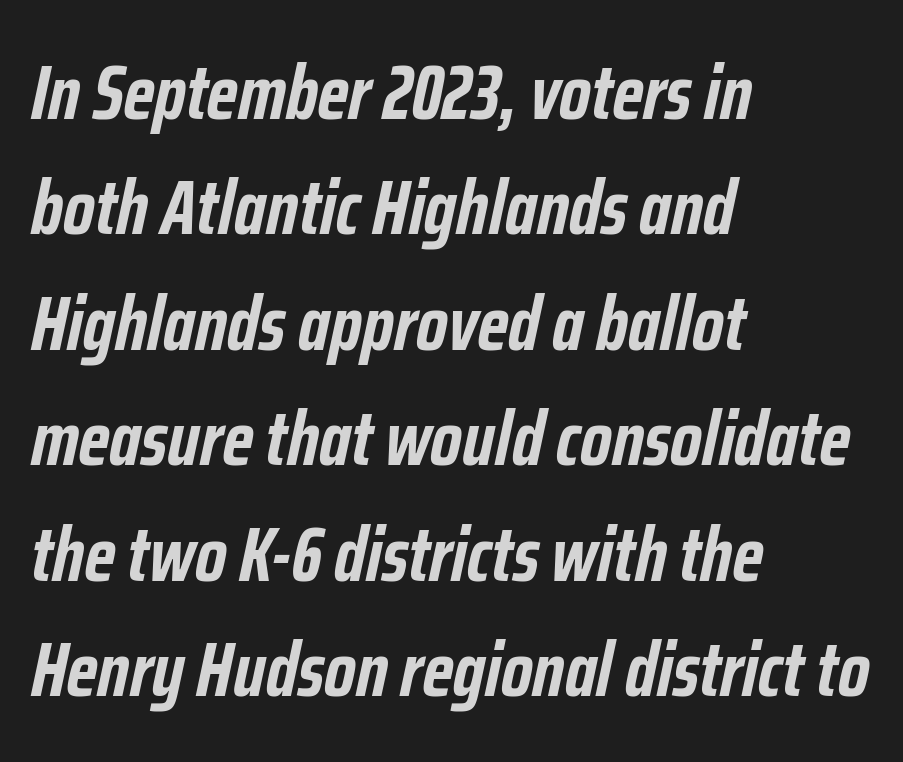
Q: Is the text bold? A: Yes.
Q: Is the text italic (slanted)? A: Yes, it leans right by about 12 degrees.
Q: Is the text underlined? A: No.
Q: How is the paragraph aligned? A: Left-aligned.
Q: Is the spacing between letters normal or unusually wide? A: Normal.
Q: Is the spacing between lines tight, normal or loose? A: Normal.
Q: Width (condensed, normal, or wide)? A: Condensed.
Q: Stroke contrast? A: Low.
Q: x-height? A: Medium.
Q: Monospaced? A: No.
